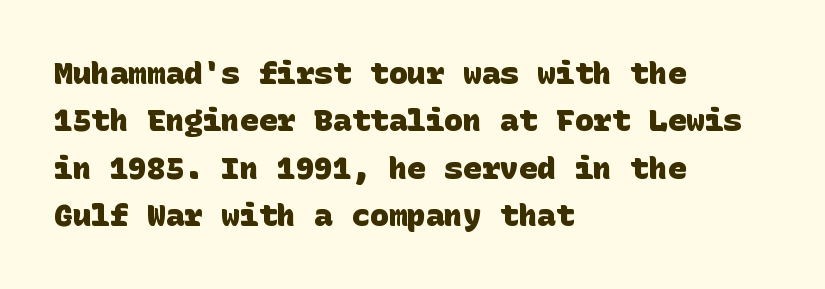
The image shows 31 px heavy sans-serif type; set left-aligned, normal line spacing (1.53x), normal letter spacing, not underlined; low stroke contrast and a large x-height.
